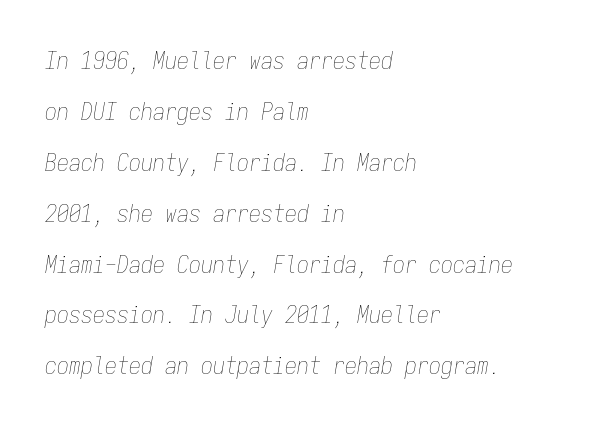
The image shows 24 px text type, italic (leaning right); set left-aligned, loose line spacing (2.12x), normal letter spacing, not underlined.
